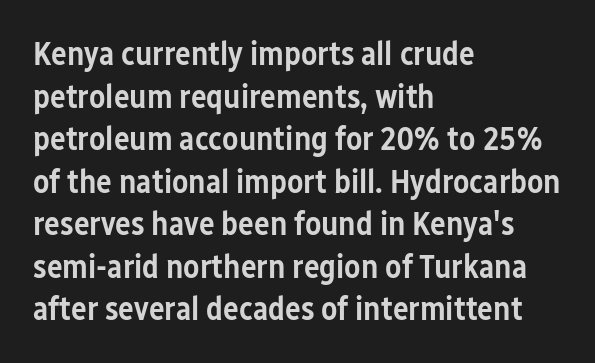
Q: Is the text bold? A: Semi-bold.
Q: Is the text italic (slanted)? A: No, it is upright.
Q: Is the typeface a serif or a sans-serif typeface? A: Sans-serif.
Q: Is the text underlined? A: No.
Q: How is the paragraph aligned? A: Left-aligned.
Q: Is the spacing between letters normal or unusually wide? A: Normal.
Q: Is the spacing between lines tight, normal or loose? A: Normal.
Q: Width (condensed, normal, or wide)? A: Condensed.
Q: Stroke contrast? A: Low.
Q: x-height? A: Medium.
Q: Monospaced? A: No.
